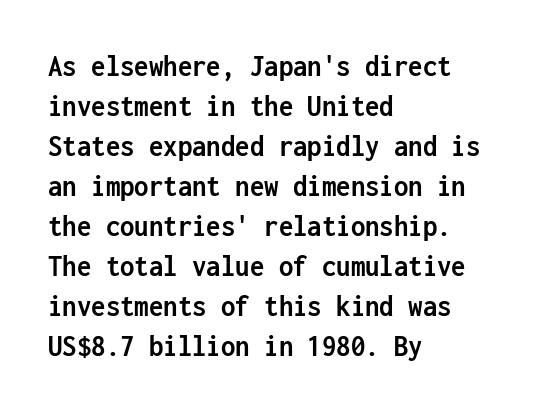
Note: no serifs on the glyphs. Between one letter and the next there's only the usual sliver of space. Compared with typical paragraphs, the rows here are spaced about the same. The passage shown is typed in a monospace face where columns stay perfectly aligned. This is roman type, the default non-slanted kind. Descenders hang freely into open space.
